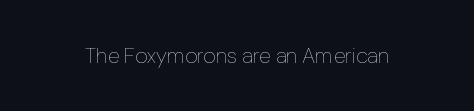
{"italic": "no", "bold": "no", "underline": "no", "letter_spacing": "normal", "letter_spacing_em": 0.0, "glyph_px": 22}
